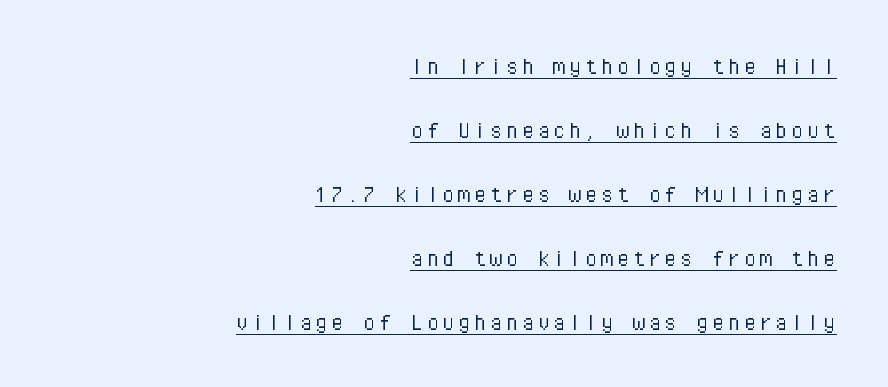
Q: Is the text bold? A: No.
Q: Is the text italic (slanted)? A: No, it is upright.
Q: Is the text underlined? A: Yes.
Q: How is the paragraph aligned? A: Right-aligned.
Q: Is the spacing between lines tight, normal or loose? A: Loose.
